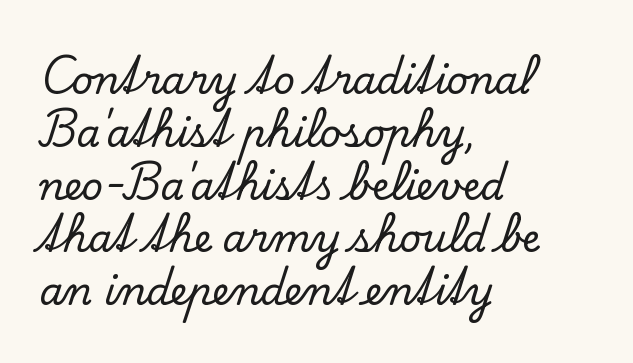
{"serif": "yes", "width": "normal", "stroke_contrast": "low", "x_height": "small", "monospaced": "no", "underline": "no", "align": "left", "line_spacing": "normal", "line_spacing_ratio": 1.39, "letter_spacing": "normal", "letter_spacing_em": 0.0, "glyph_px": 38}
